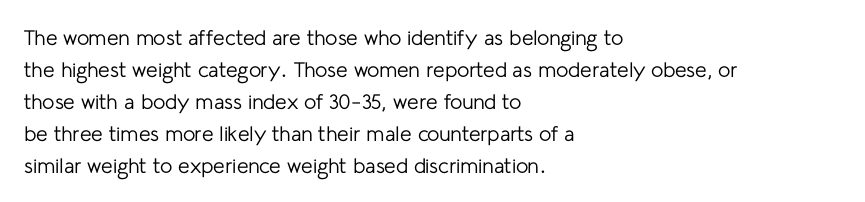
Vertical strokes here are truly vertical. The paragraph has a hard left edge and a soft right edge. The rendering uses a moderate line-height, typical for paragraphs. The cut favours lightness, reaching ordinary text weight at its darkest.
